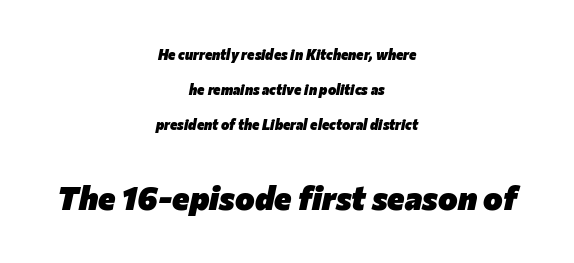
Q: Is the text bold? A: Yes.
Q: Is the text italic (slanted)? A: Yes, it leans right by about 12 degrees.
Q: Is the text underlined? A: No.
Q: How is the paragraph aligned? A: Centered.
Q: Is the spacing between letters normal or unusually wide? A: Normal.
Q: Is the spacing between lines tight, normal or loose? A: Loose.
Q: Which block of text is set in a larger size, the first (top) or the second (bottom)? A: The second (bottom) one.
Q: Width (condensed, normal, or wide)? A: Normal.
Q: Stroke contrast? A: Low.
Q: x-height? A: Medium.
Q: Monospaced? A: No.
